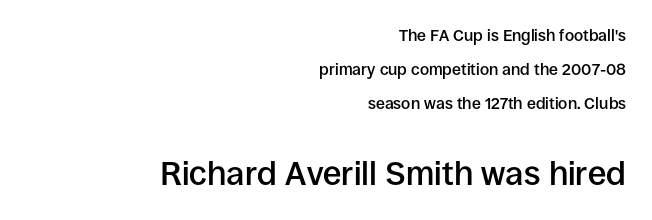
Varying glyph widths throughout — classic text-font behaviour. Reading down the block, your eye finds every line finishing at a fixed right position. Grotesque or geometric, the face here clearly has no serifs. Decoration check: the copy has no underline. The letters stand upright; this is a roman face.
